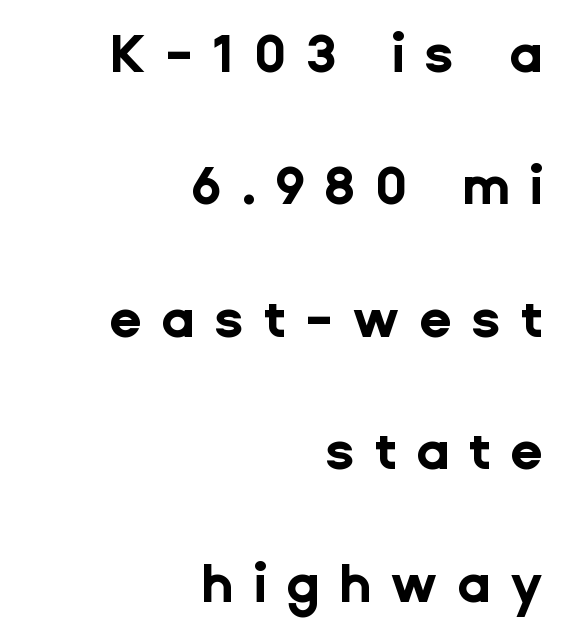
Bold? Absolutely — the strokes are thick and heavy. Do the characters align in a grid? No, the font is proportional. Vertically, the passage feels expansive, rows floating well apart. Horizontally, the lines are justified to the trailing edge only. This rendering employs a face without finishing strokes, i.e., a sans-serif. The type is letterspaced generously, with wide tracking.
